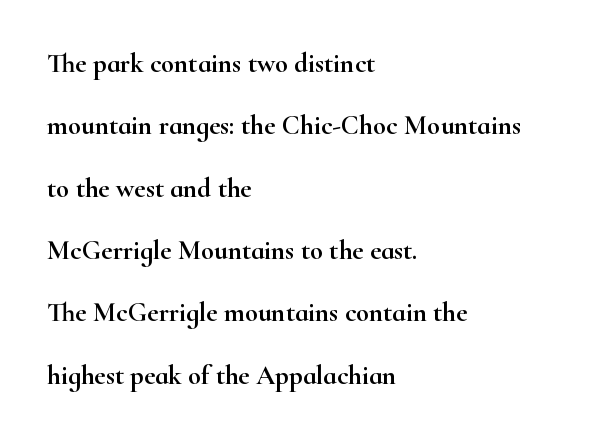
Whoever set this chose breathing room over compactness in the vertical rhythm. Any mark beneath the type? The region is blank. Students, note that the glyphs here touch the page at normal intervals. Does the copy run flush right? No — it runs flush left. Ascenders rise straight up at ninety degrees.
